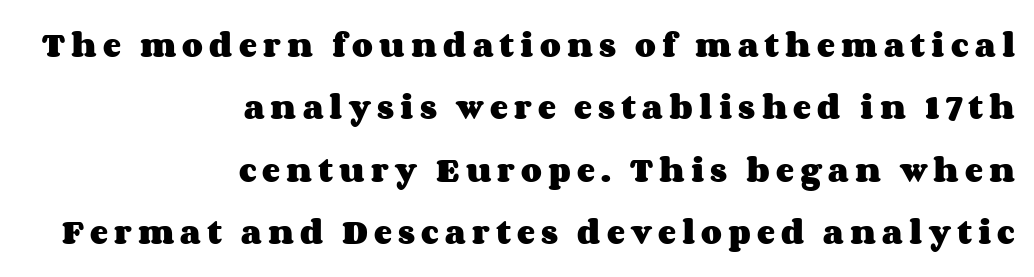
{"italic": "no", "bold": "yes", "underline": "no", "align": "right", "line_spacing": "loose", "line_spacing_ratio": 2.31, "letter_spacing": "wide", "letter_spacing_em": 0.23, "glyph_px": 27}
